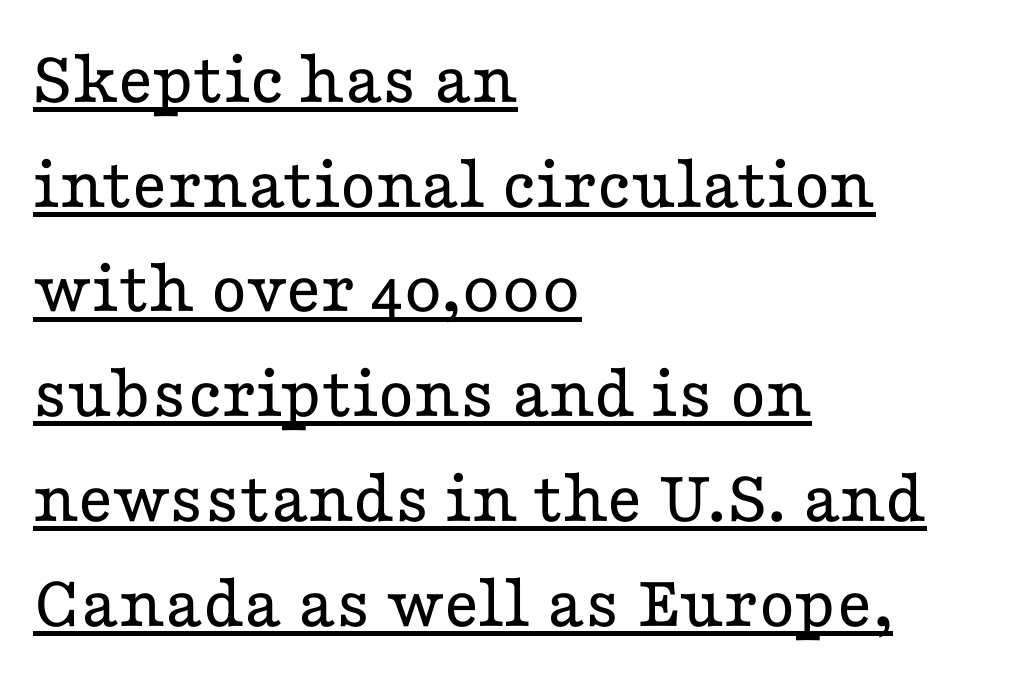
Q: Is the text bold? A: No.
Q: Is the text italic (slanted)? A: No, it is upright.
Q: Is the typeface a serif or a sans-serif typeface? A: Serif.
Q: Is the text underlined? A: Yes.
Q: How is the paragraph aligned? A: Left-aligned.
Q: Is the spacing between letters normal or unusually wide? A: Normal.
Q: Is the spacing between lines tight, normal or loose? A: Normal.
Q: Width (condensed, normal, or wide)? A: Wide.
Q: Stroke contrast? A: Low.
Q: x-height? A: Medium.
Q: Monospaced? A: No.
